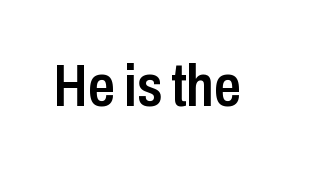
The image shows 60 px semibold, condensed sans-serif type, upright; set normal letter spacing, not underlined; low stroke contrast and a medium x-height.
